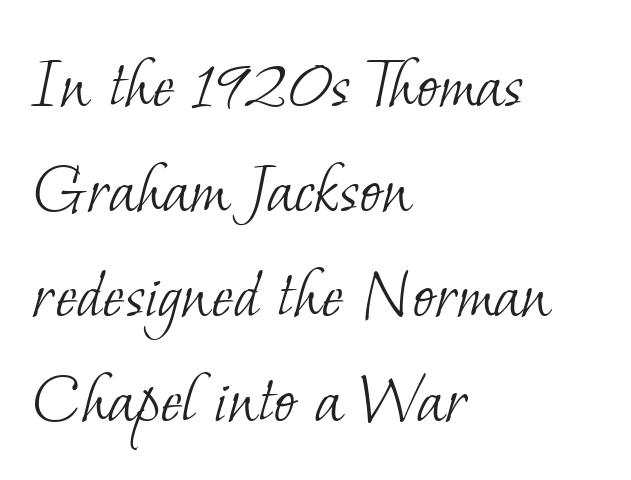
Little horizontal feet cap the strokes, marking this as serif type. This block has exactly the height ordinary leading produces. Teacher's note: observe the even left margin — that is flush-left alignment. Only glyphs here, with clear space below each row. The strokes carry an ordinary text weight at most.
